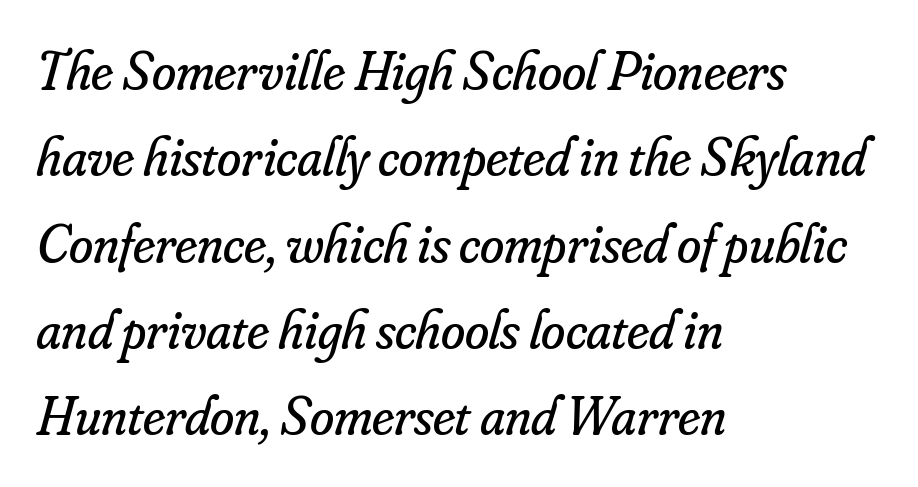
What stands out about the letter spacing? Nothing — it is the standard amount. Compared with a centered layout, this one pins lines to the left instead. Vertically, the passage feels balanced, rows spaced as you'd expect. Think standard paragraph weight, or any step lighter than that. Each letter keeps its own natural width here, so spacing adapts to shape. Look at the bottom of the vertical strokes: they flare into serifs here.
